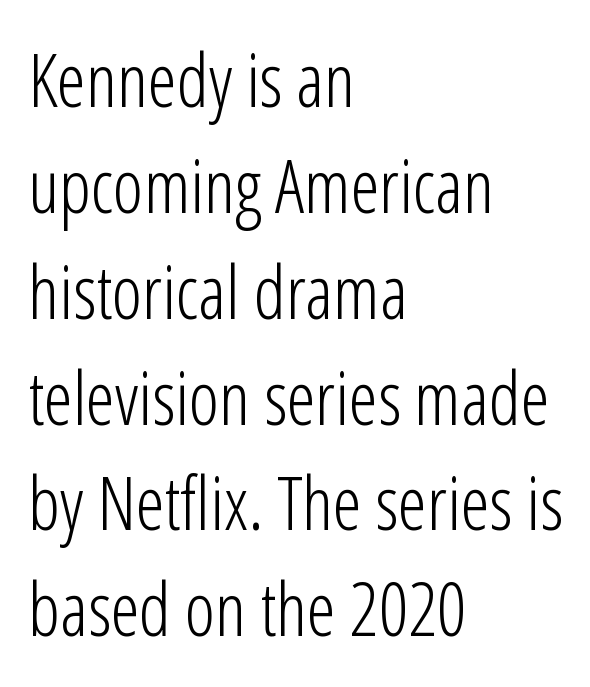
The image shows 73 px light, condensed sans-serif type, upright; set left-aligned, normal line spacing (1.45x), normal letter spacing, not underlined; low stroke contrast and a medium x-height.
